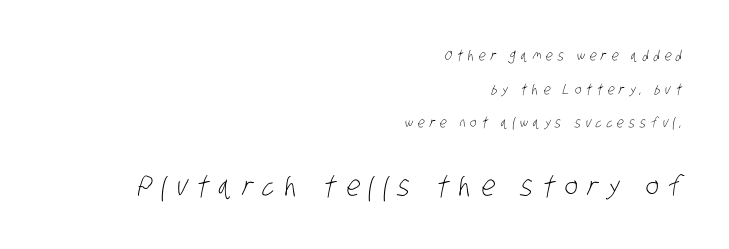
Q: Is the text bold? A: No.
Q: Is the typeface a serif or a sans-serif typeface? A: Sans-serif.
Q: Is the text underlined? A: No.
Q: How is the paragraph aligned? A: Right-aligned.
Q: Is the spacing between letters normal or unusually wide? A: Unusually wide.
Q: Is the spacing between lines tight, normal or loose? A: Loose.
Q: Which block of text is set in a larger size, the first (top) or the second (bottom)? A: The second (bottom) one.
Q: Width (condensed, normal, or wide)? A: Condensed.
Q: Stroke contrast? A: Low.
Q: x-height? A: Large.
Q: Monospaced? A: No.
